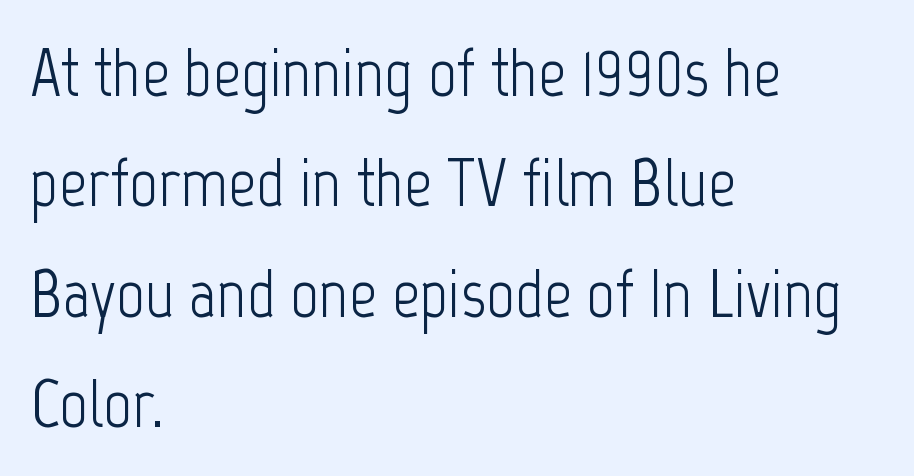
{"serif": "no", "italic": "no", "bold": "no", "weight": "light", "width": "condensed", "stroke_contrast": "low", "x_height": "medium", "monospaced": "no", "underline": "no", "align": "left", "line_spacing": "normal", "line_spacing_ratio": 1.6, "letter_spacing": "normal", "letter_spacing_em": 0.0, "glyph_px": 69}
